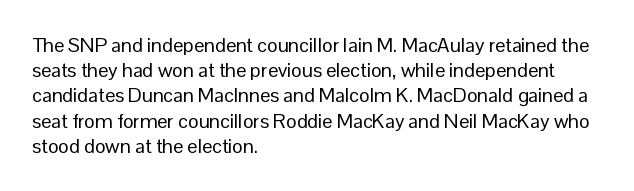
{"italic": "no", "bold": "no", "underline": "no", "align": "left", "line_spacing": "normal", "line_spacing_ratio": 1.26, "letter_spacing": "normal", "letter_spacing_em": 0.0, "glyph_px": 20}
